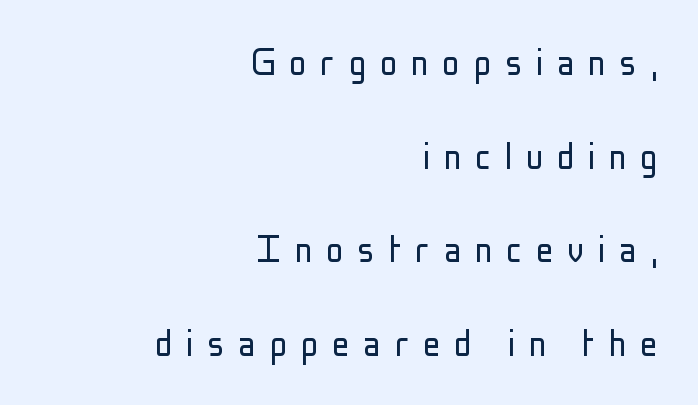
{"serif": "no", "italic": "no", "bold": "no", "weight": "light", "width": "condensed", "stroke_contrast": "low", "x_height": "medium", "monospaced": "no", "underline": "no", "align": "right", "line_spacing": "loose", "line_spacing_ratio": 2.13, "letter_spacing": "wide", "letter_spacing_em": 0.31, "glyph_px": 44}
